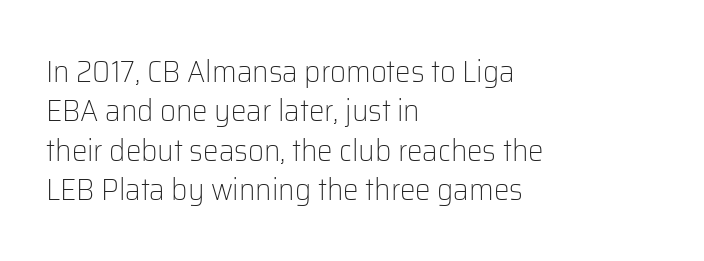
{"serif": "no", "italic": "no", "bold": "no", "weight": "light", "width": "normal", "stroke_contrast": "low", "x_height": "medium", "monospaced": "no", "underline": "no", "align": "left", "line_spacing": "normal", "line_spacing_ratio": 1.27, "letter_spacing": "normal", "letter_spacing_em": 0.0, "glyph_px": 31}
